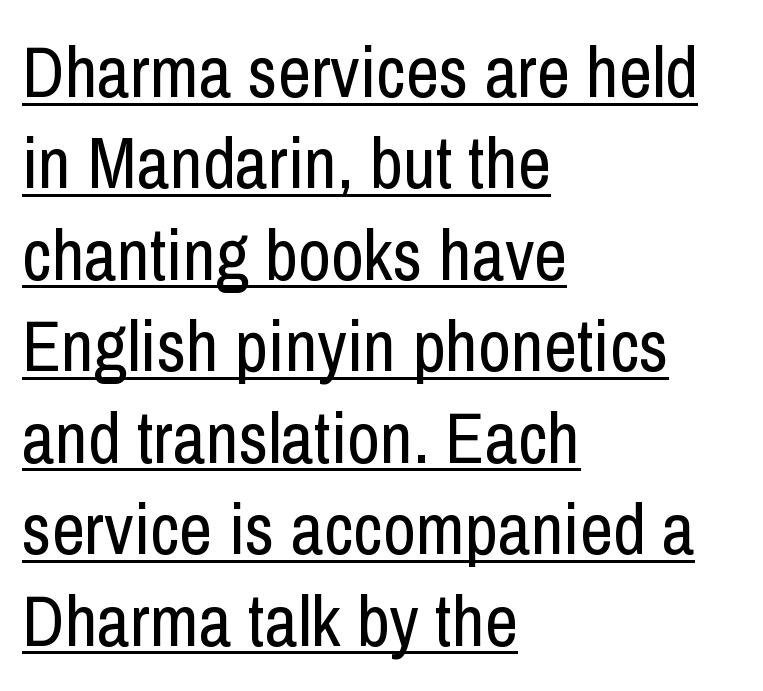
Q: Is the text bold? A: No.
Q: Is the text italic (slanted)? A: No, it is upright.
Q: Is the typeface a serif or a sans-serif typeface? A: Sans-serif.
Q: Is the text underlined? A: Yes.
Q: How is the paragraph aligned? A: Left-aligned.
Q: Is the spacing between letters normal or unusually wide? A: Normal.
Q: Is the spacing between lines tight, normal or loose? A: Normal.
Q: Width (condensed, normal, or wide)? A: Condensed.
Q: Stroke contrast? A: Low.
Q: x-height? A: Medium.
Q: Monospaced? A: No.
